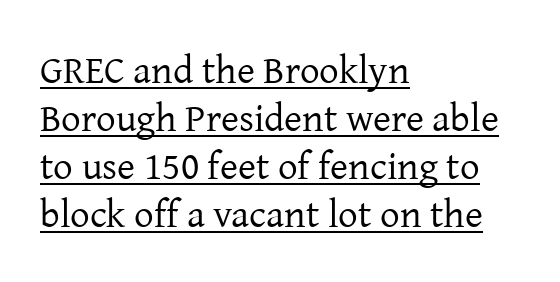
Look at the tracking — it's just the regular setting, nothing added. Line beginnings align vertically; line endings do not. Posture: vertical. Somebody hit Ctrl+U on this one — the words are underlined. This sample uses a serif face.
